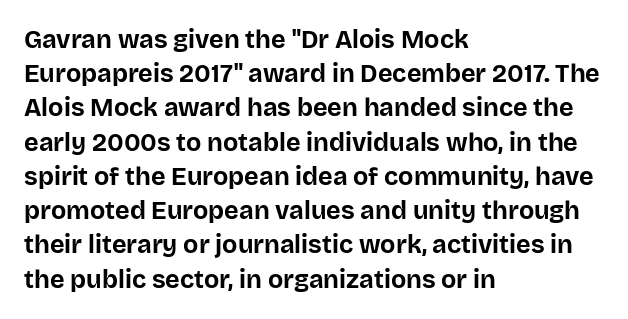
{"italic": "no", "bold": "yes", "underline": "no", "align": "left", "line_spacing": "normal", "line_spacing_ratio": 1.37, "letter_spacing": "normal", "letter_spacing_em": 0.0, "glyph_px": 25}
